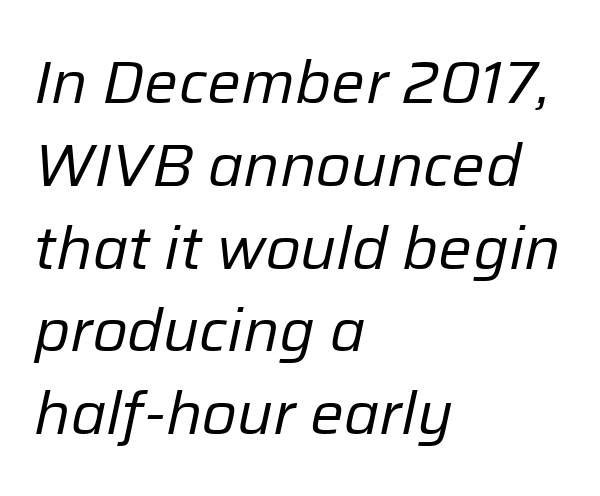
Q: Is the text bold? A: No.
Q: Is the text italic (slanted)? A: Yes, it leans right by about 12 degrees.
Q: Is the text underlined? A: No.
Q: How is the paragraph aligned? A: Left-aligned.
Q: Is the spacing between letters normal or unusually wide? A: Normal.
Q: Is the spacing between lines tight, normal or loose? A: Normal.
Q: Width (condensed, normal, or wide)? A: Normal.
Q: Stroke contrast? A: Low.
Q: x-height? A: Medium.
Q: Monospaced? A: No.
